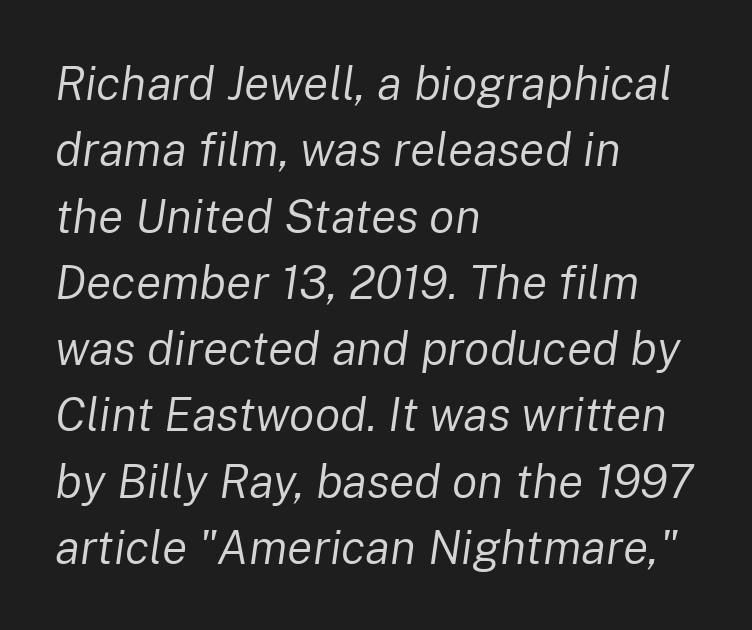
{"italic": "yes", "lean": "right", "slant_degrees": 8, "bold": "no", "weight": "regular", "width": "normal", "stroke_contrast": "low", "x_height": "medium", "monospaced": "no", "underline": "no", "align": "left", "line_spacing": "normal", "line_spacing_ratio": 1.41, "letter_spacing": "normal", "letter_spacing_em": 0.0, "glyph_px": 47}
